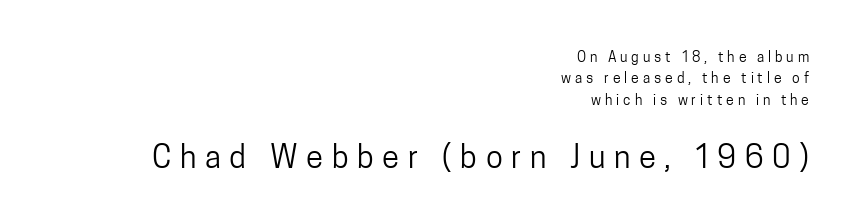
The image shows 31 px regular-weight, condensed sans-serif type, upright; set right-aligned, normal line spacing (1.52x), unusually wide letter spacing (+0.28 em), not underlined; the second (bottom) block is 2.21x larger; low stroke contrast and a medium x-height.
